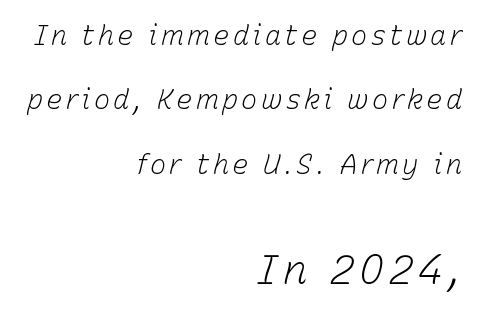
Here the designer chose a conventional face with non-uniform glyph widths. A student would call this right alignment; a typographer would say flush right, rag left. The typesetting does not lean heavy: it is not bold. If you drew a line through each stem, it would be angled.
